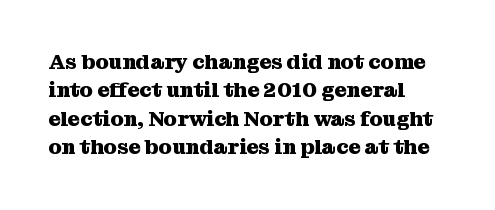
Q: Is the text bold? A: Yes.
Q: Is the text italic (slanted)? A: No, it is upright.
Q: Is the text underlined? A: No.
Q: How is the paragraph aligned? A: Left-aligned.
Q: Is the spacing between letters normal or unusually wide? A: Normal.
Q: Is the spacing between lines tight, normal or loose? A: Normal.
